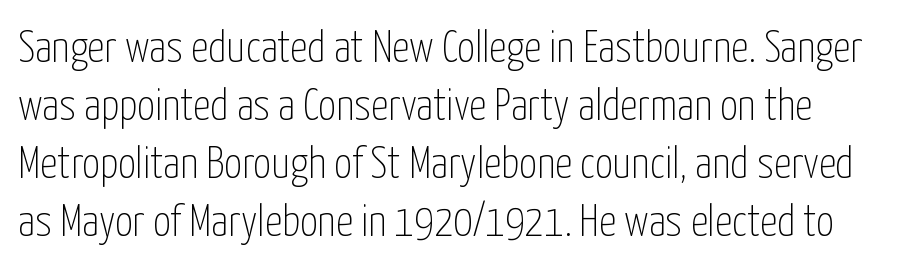
Unlike a traditional serif, this face leaves its strokes unadorned. Nothing unusual about the tracking: characters are spaced as the font intends. This is not heavy type; no bold has been used. Check the space under the baseline: it is left empty. Tall strokes in this sample are plumb rather than angled. Each letter keeps its own natural width here, so spacing adapts to shape.
